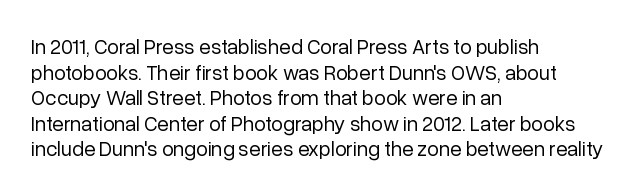
{"italic": "no", "bold": "no", "underline": "no", "align": "left", "line_spacing_ratio": 1.22, "letter_spacing": "normal", "letter_spacing_em": 0.0, "glyph_px": 21}
